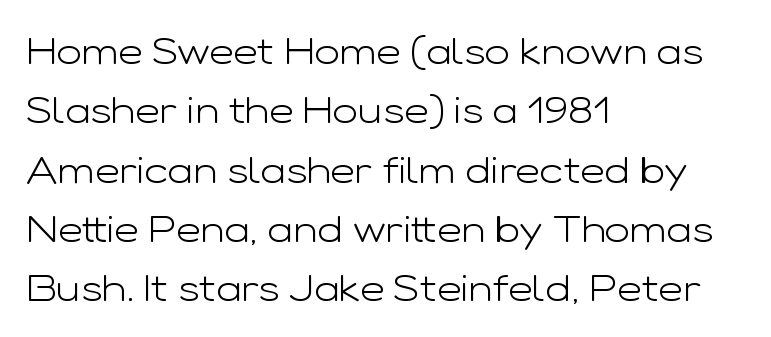
The image shows 38 px light, wide sans-serif type, upright; set left-aligned, normal line spacing (1.56x), normal letter spacing, not underlined; low stroke contrast and a medium x-height.
